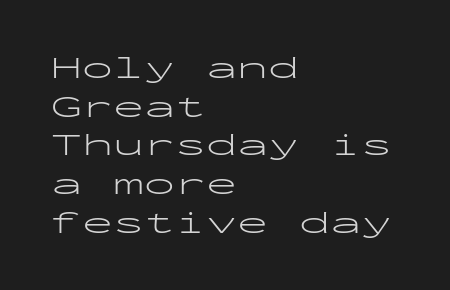
{"serif": "no", "italic": "no", "bold": "no", "weight": "light", "width": "wide", "stroke_contrast": "low", "x_height": "medium", "monospaced": "yes", "underline": "no", "align": "left", "line_spacing": "normal", "line_spacing_ratio": 1.25, "letter_spacing": "normal", "letter_spacing_em": 0.0, "glyph_px": 31}
